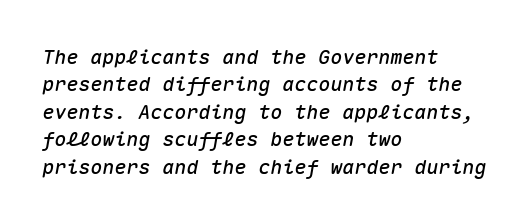
The image shows 20 px text type, italic (leaning right); set left-aligned, normal line spacing (1.37x), normal letter spacing, not underlined.
